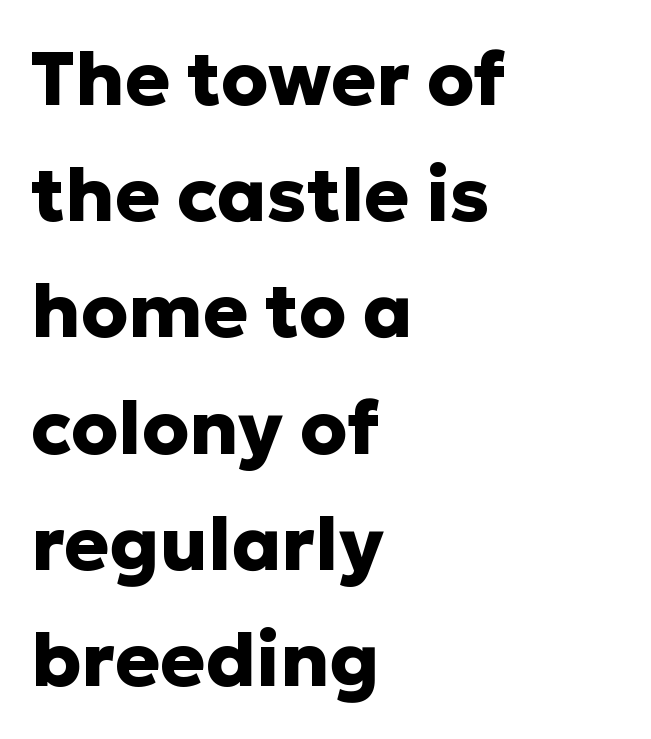
Q: Is the text bold? A: Yes.
Q: Is the text italic (slanted)? A: No, it is upright.
Q: Is the typeface a serif or a sans-serif typeface? A: Sans-serif.
Q: Is the text underlined? A: No.
Q: How is the paragraph aligned? A: Left-aligned.
Q: Is the spacing between letters normal or unusually wide? A: Normal.
Q: Is the spacing between lines tight, normal or loose? A: Normal.
Q: Width (condensed, normal, or wide)? A: Normal.
Q: Stroke contrast? A: Low.
Q: x-height? A: Medium.
Q: Monospaced? A: No.
